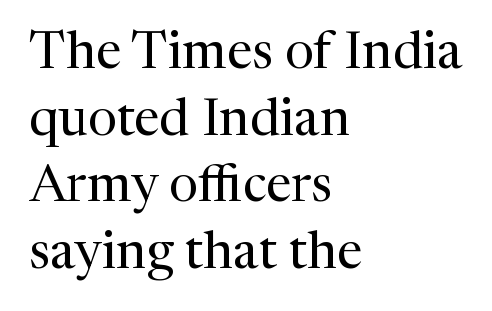
The image shows 52 px regular-weight serif type, upright; set left-aligned, normal line spacing (1.28x), normal letter spacing, not underlined; medium stroke contrast and a medium x-height.
